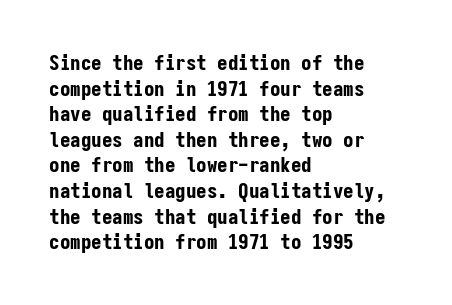
{"italic": "no", "bold": "yes", "underline": "no", "align": "left", "line_spacing_ratio": 1.22, "letter_spacing": "normal", "letter_spacing_em": 0.0, "glyph_px": 21}
